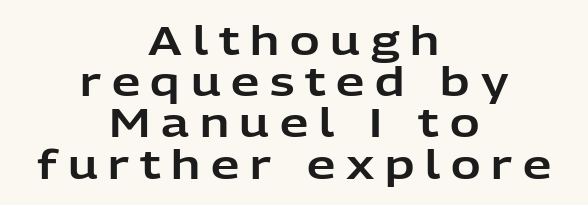
These lines are rendered in a variable-pitch font. Spacing between characters has been opened up far beyond the box default. It's the straight-up-and-down kind of type. The zone under the glyphs is completely vacant. The compositor balanced each line on the midline.
